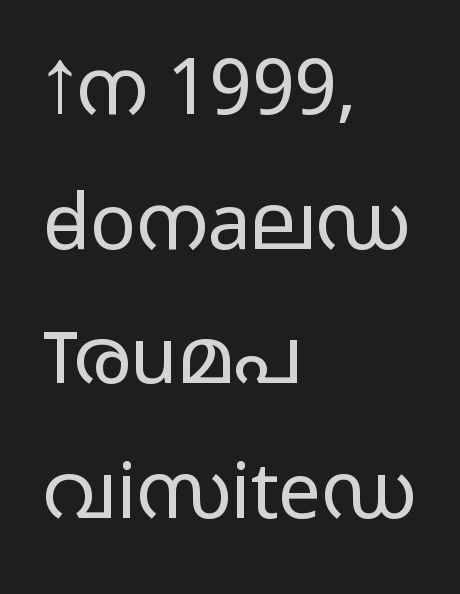
{"serif": "no", "italic": "no", "bold": "no", "weight": "light", "width": "wide", "stroke_contrast": "low", "x_height": "medium", "monospaced": "no", "underline": "no", "align": "left", "line_spacing_ratio": 1.75, "letter_spacing": "normal", "letter_spacing_em": 0.0, "glyph_px": 77}
